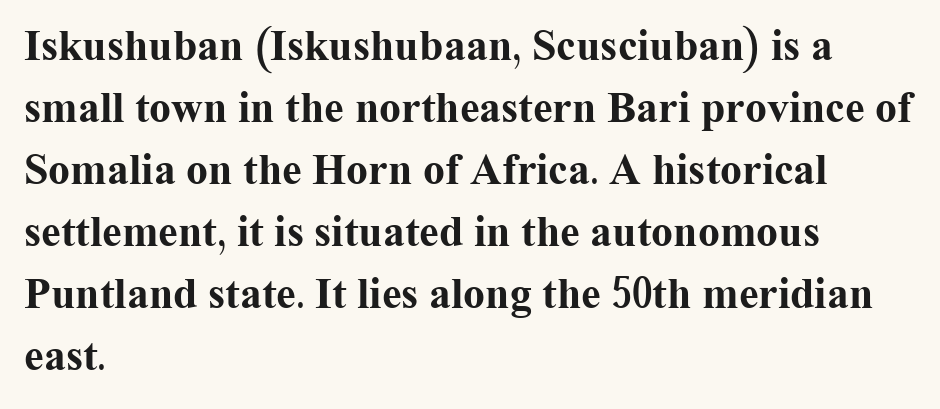
Q: Is the text bold? A: Yes.
Q: Is the text italic (slanted)? A: No, it is upright.
Q: Is the typeface a serif or a sans-serif typeface? A: Serif.
Q: Is the text underlined? A: No.
Q: How is the paragraph aligned? A: Left-aligned.
Q: Is the spacing between letters normal or unusually wide? A: Normal.
Q: Is the spacing between lines tight, normal or loose? A: Normal.
Q: Width (condensed, normal, or wide)? A: Normal.
Q: Stroke contrast? A: Medium.
Q: x-height? A: Medium.
Q: Monospaced? A: No.
